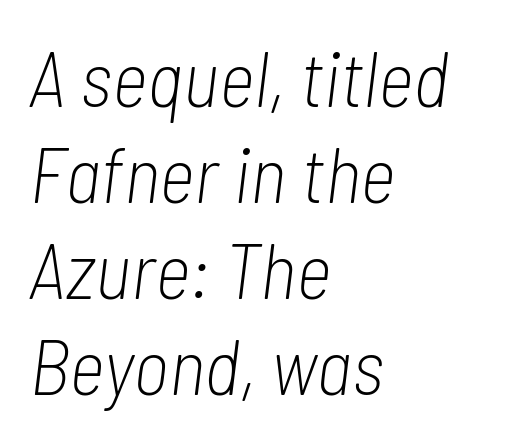
Q: Is the text bold? A: No.
Q: Is the text italic (slanted)? A: Yes, it leans right by about 7 degrees.
Q: Is the text underlined? A: No.
Q: How is the paragraph aligned? A: Left-aligned.
Q: Is the spacing between letters normal or unusually wide? A: Normal.
Q: Width (condensed, normal, or wide)? A: Condensed.
Q: Stroke contrast? A: Low.
Q: x-height? A: Medium.
Q: Monospaced? A: No.
